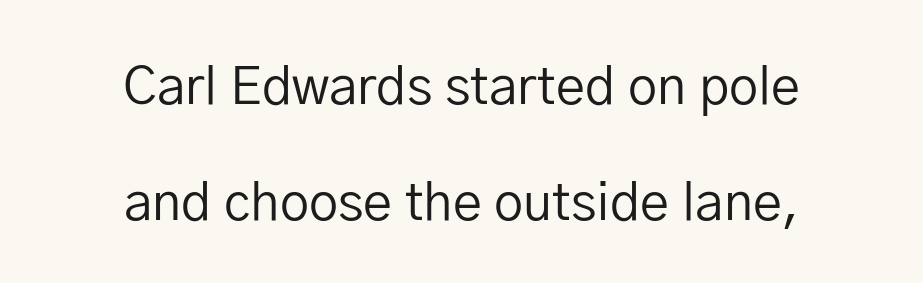
{"serif": "no", "italic": "no", "bold": "no", "weight": "regular", "width": "normal", "stroke_contrast": "low", "x_height": "medium", "monospaced": "no", "underline": "no", "align": "center", "line_spacing": "loose", "line_spacing_ratio": 2.23, "letter_spacing": "normal", "letter_spacing_em": 0.0, "glyph_px": 52}
